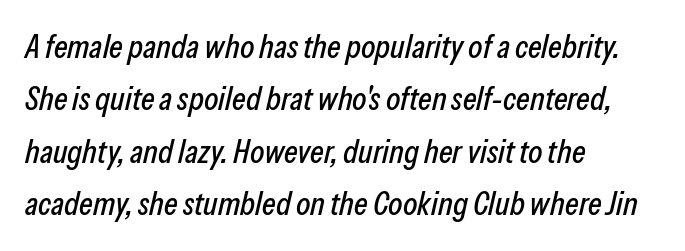
{"italic": "yes", "lean": "right", "slant_degrees": 13, "width": "condensed", "stroke_contrast": "low", "x_height": "medium", "monospaced": "no", "underline": "no", "align": "left", "line_spacing": "normal", "line_spacing_ratio": 1.59, "letter_spacing": "normal", "letter_spacing_em": 0.0, "glyph_px": 33}
